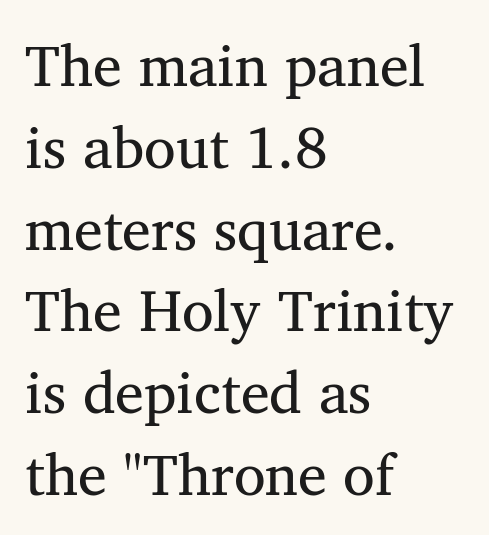
The image shows 58 px regular-weight serif type; set left-aligned, normal line spacing (1.41x), normal letter spacing, not underlined; medium stroke contrast and a medium x-height.
